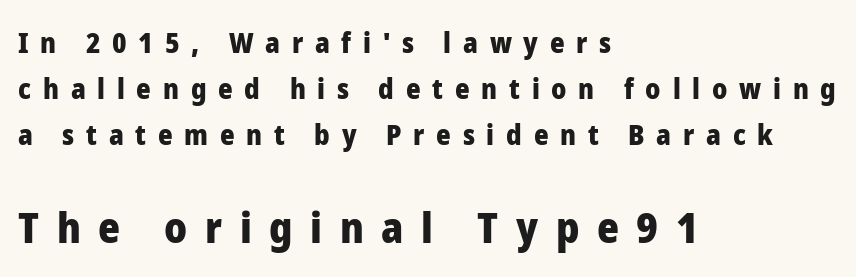
The image shows 42 px heavy sans-serif type, upright; set left-aligned, normal line spacing (1.65x), unusually wide letter spacing (+0.42 em), not underlined; the second (bottom) block is 1.5x larger; low stroke contrast and a medium x-height.
